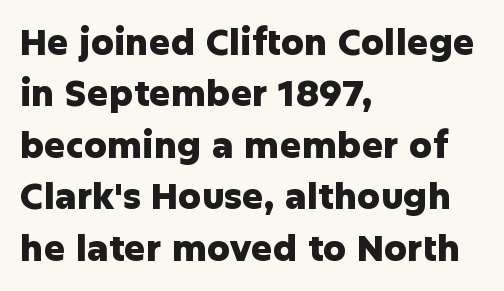
The passage shown has conventional tracking throughout. Spacing verdict: proportional, widths tailored to each character. These lines are set flush left with a ragged right edge. Examine the stroke ends and you'll find no serifs. Do the letters lean? They stand straight. The block of text has a typical density, with ordinary space between rows.
